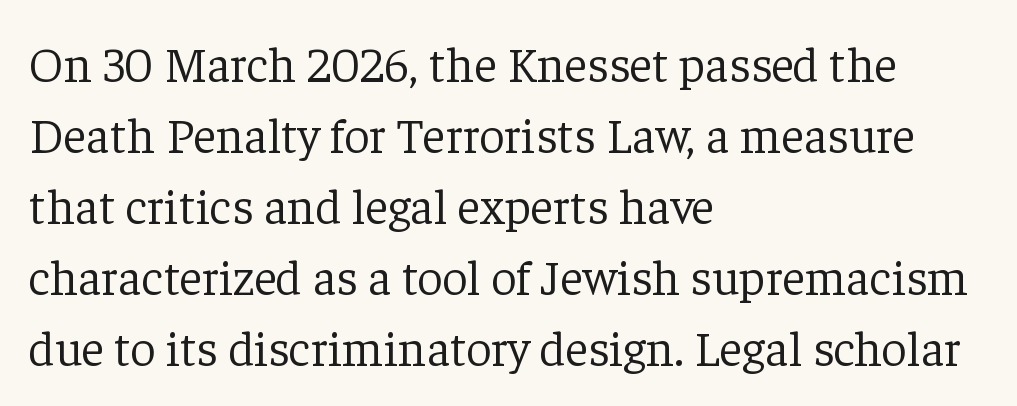
{"serif": "yes", "italic": "no", "bold": "no", "weight": "light", "width": "normal", "stroke_contrast": "low", "x_height": "medium", "monospaced": "no", "underline": "no", "align": "left", "line_spacing": "normal", "line_spacing_ratio": 1.42, "letter_spacing": "normal", "letter_spacing_em": 0.0, "glyph_px": 50}
